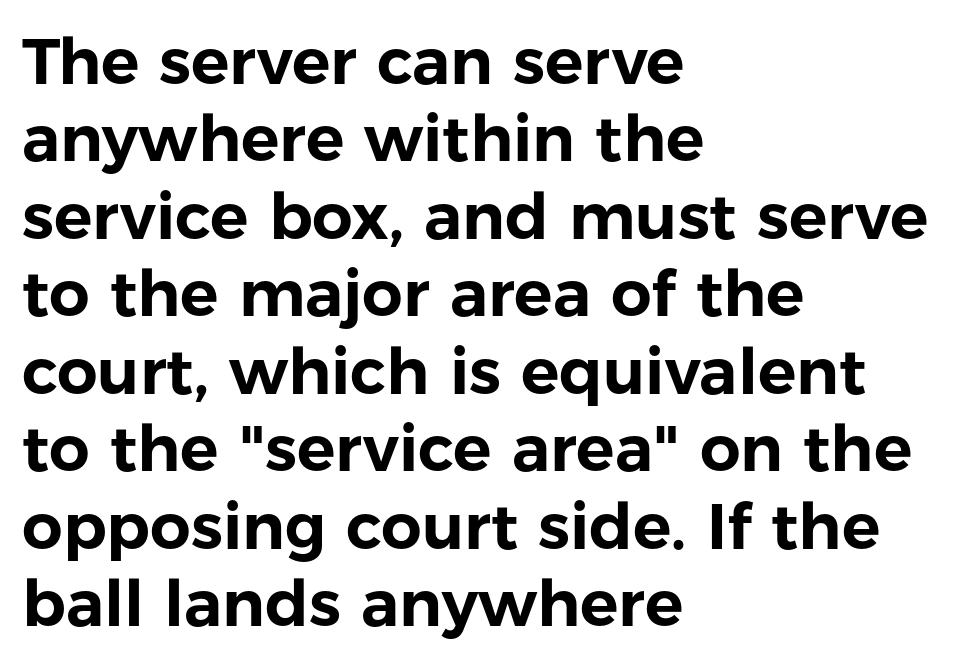
Q: Is the text italic (slanted)? A: No, it is upright.
Q: Is the typeface a serif or a sans-serif typeface? A: Sans-serif.
Q: Is the text underlined? A: No.
Q: How is the paragraph aligned? A: Left-aligned.
Q: Is the spacing between letters normal or unusually wide? A: Normal.
Q: Width (condensed, normal, or wide)? A: Normal.
Q: Stroke contrast? A: Low.
Q: x-height? A: Medium.
Q: Monospaced? A: No.
